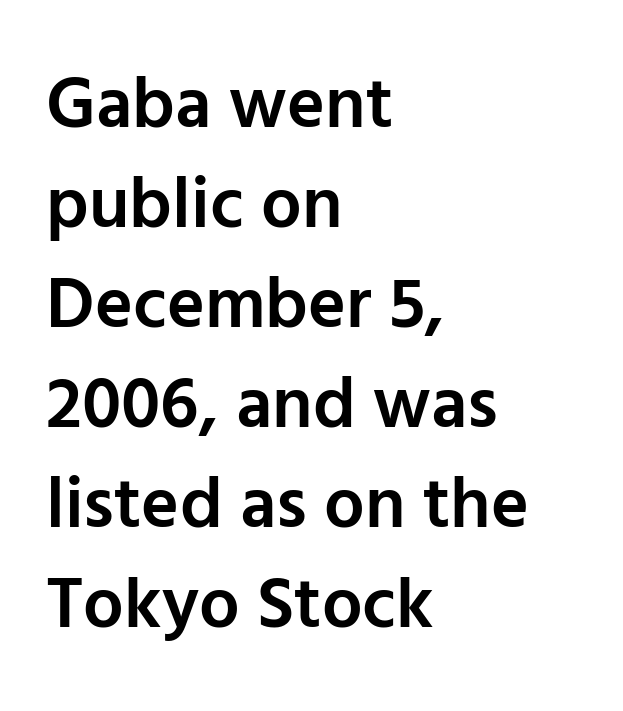
Q: Is the text bold? A: Semi-bold.
Q: Is the text italic (slanted)? A: No, it is upright.
Q: Is the typeface a serif or a sans-serif typeface? A: Sans-serif.
Q: Is the text underlined? A: No.
Q: How is the paragraph aligned? A: Left-aligned.
Q: Is the spacing between letters normal or unusually wide? A: Normal.
Q: Is the spacing between lines tight, normal or loose? A: Normal.
Q: Width (condensed, normal, or wide)? A: Normal.
Q: Stroke contrast? A: Low.
Q: x-height? A: Medium.
Q: Monospaced? A: No.
